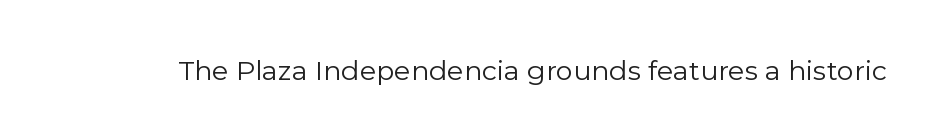
The image shows 27 px text type, upright; set normal letter spacing, not underlined.
